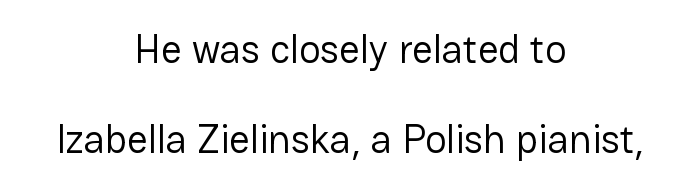
The letterforms sit at book weight or below. The face used here is proportionally spaced, like ordinary book or web type. Underline: absent. The gaps between neighbouring characters are ordinary and unremarkable. Casual observation: everything's sitting right in the middle. Are there feet on the stems? There aren't — it's a sans.
